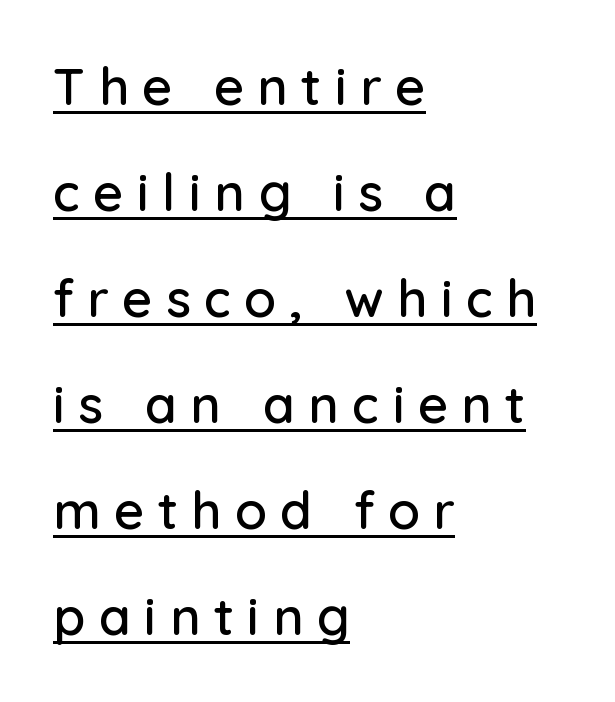
{"serif": "no", "italic": "no", "width": "normal", "stroke_contrast": "low", "x_height": "medium", "monospaced": "no", "underline": "yes", "align": "left", "line_spacing": "loose", "line_spacing_ratio": 2.04, "letter_spacing": "wide", "letter_spacing_em": 0.26, "glyph_px": 52}
